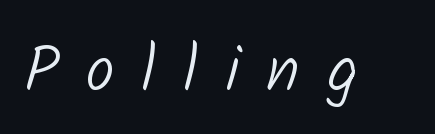
The image shows 66 px light sans-serif type; set unusually wide letter spacing (+0.4 em), not underlined; low stroke contrast and a medium x-height.
